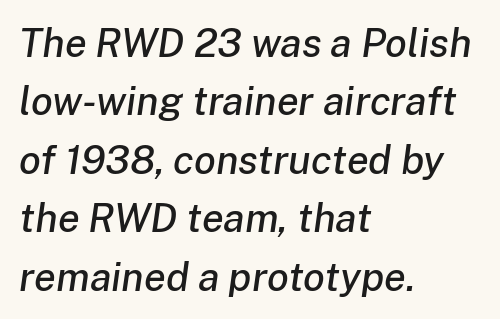
{"italic": "yes", "lean": "right", "slant_degrees": 8, "width": "normal", "stroke_contrast": "low", "x_height": "medium", "monospaced": "no", "underline": "no", "align": "left", "line_spacing": "normal", "line_spacing_ratio": 1.46, "letter_spacing": "normal", "letter_spacing_em": 0.0, "glyph_px": 40}
